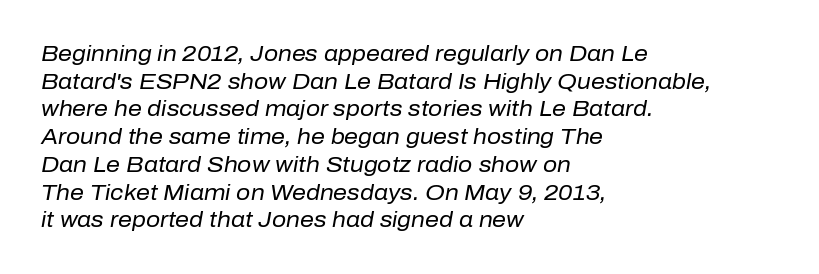
The image shows 22 px text type, italic (leaning right); set left-aligned, normal line spacing (1.26x), normal letter spacing, not underlined.
